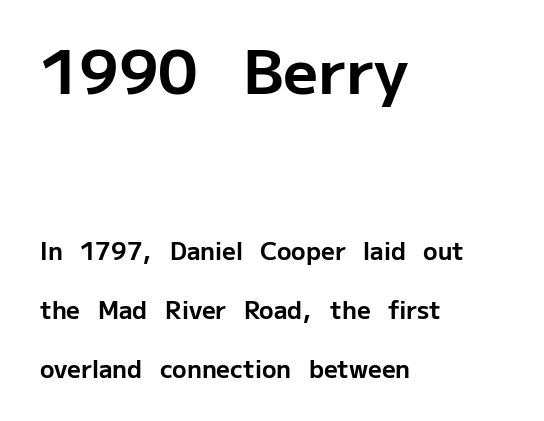
{"serif": "no", "italic": "no", "bold": "yes", "weight": "bold", "width": "normal", "stroke_contrast": "low", "x_height": "medium", "monospaced": "no", "underline": "no", "align": "left", "line_spacing": "loose", "line_spacing_ratio": 2.45, "letter_spacing": "normal", "letter_spacing_em": 0.0, "larger_block": "first", "size_ratio": 2.54, "glyph_px": 61}
